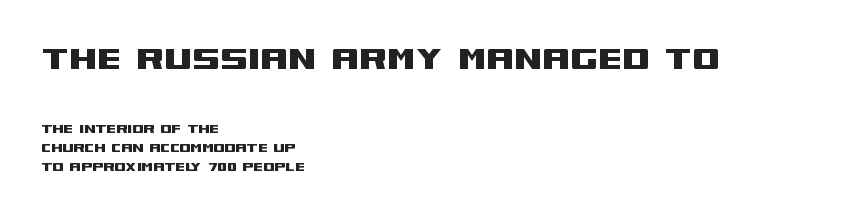
The image shows 40 px wide sans-serif type, upright; set left-aligned, line spacing 1.19x, normal letter spacing, not underlined; the first (top) block is 2.5x larger; medium stroke contrast and a large x-height.
